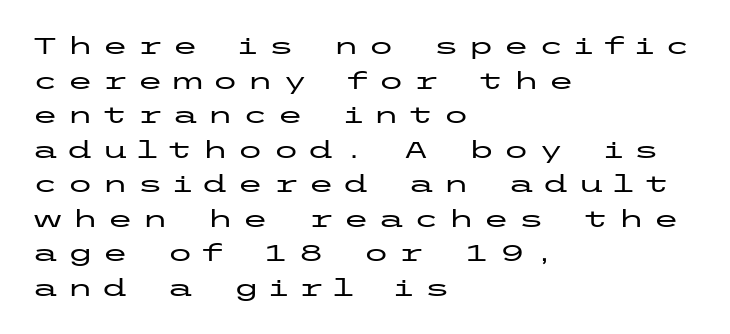
The paragraph has a hard left edge and a soft right edge. Spacing between characters has been opened up far beyond the box default. This sample keeps an unexceptional amount of space between lines. Upright lettering throughout. Underlining? Definitely not there.
